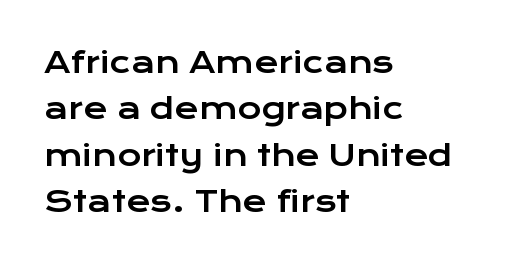
{"serif": "no", "italic": "no", "width": "wide", "stroke_contrast": "low", "x_height": "medium", "monospaced": "no", "underline": "no", "align": "left", "line_spacing": "normal", "line_spacing_ratio": 1.6, "letter_spacing": "normal", "letter_spacing_em": 0.0, "glyph_px": 29}
